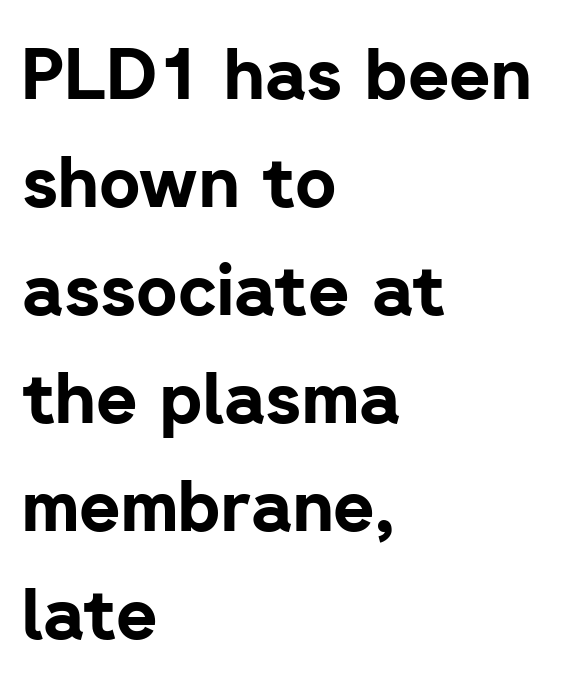
The image shows 71 px bold sans-serif type, upright; set left-aligned, normal line spacing (1.52x), normal letter spacing, not underlined; low stroke contrast and a medium x-height.
